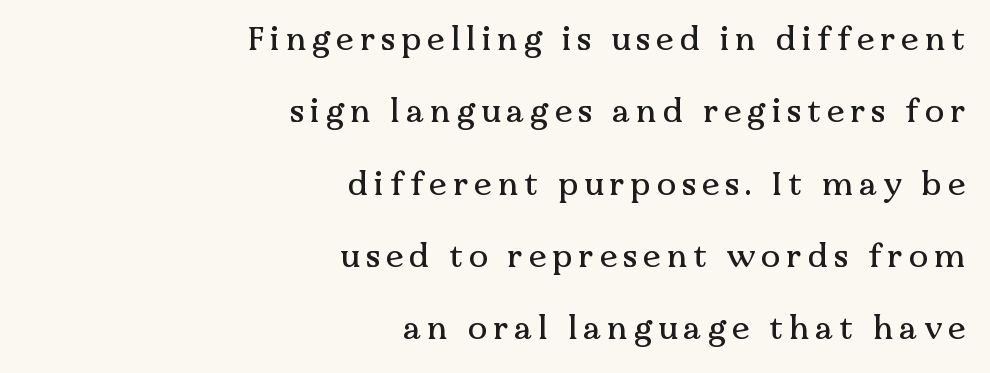
The image shows 32 px serif type, upright; set right-aligned, loose line spacing (2.26x), not underlined; medium stroke contrast and a medium x-height.
